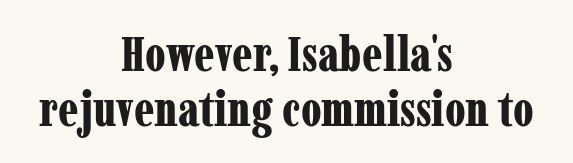
{"serif": "yes", "italic": "no", "bold": "yes", "weight": "bold", "width": "condensed", "stroke_contrast": "low", "x_height": "medium", "monospaced": "no", "underline": "no", "align": "center", "line_spacing": "tight", "line_spacing_ratio": 1.14, "letter_spacing": "normal", "letter_spacing_em": 0.0, "glyph_px": 48}
